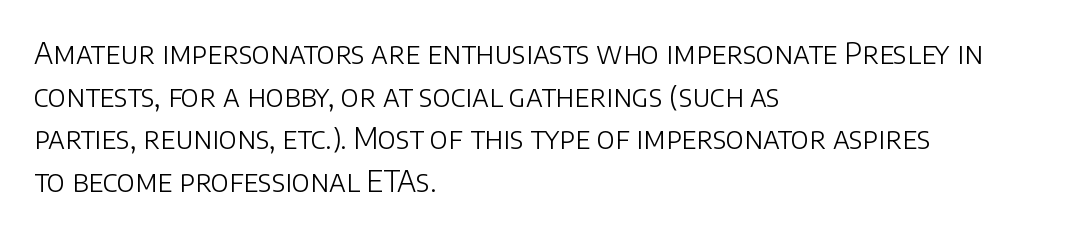
Q: Is the text bold? A: No.
Q: Is the text italic (slanted)? A: No, it is upright.
Q: Is the typeface a serif or a sans-serif typeface? A: Sans-serif.
Q: Is the text underlined? A: No.
Q: How is the paragraph aligned? A: Left-aligned.
Q: Is the spacing between letters normal or unusually wide? A: Normal.
Q: Is the spacing between lines tight, normal or loose? A: Normal.
Q: Width (condensed, normal, or wide)? A: Normal.
Q: Stroke contrast? A: Low.
Q: x-height? A: Large.
Q: Monospaced? A: No.
